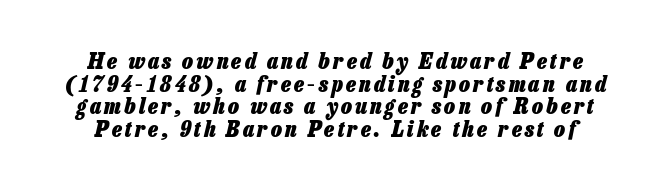
Q: Is the text bold? A: Yes.
Q: Is the text italic (slanted)? A: Yes, it leans right by about 13 degrees.
Q: Is the text underlined? A: No.
Q: How is the paragraph aligned? A: Centered.
Q: Is the spacing between lines tight, normal or loose? A: Tight.
